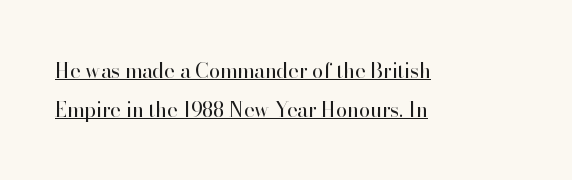
The image shows 20 px text type, upright; set left-aligned, loose line spacing (1.94x), normal letter spacing, underlined.
